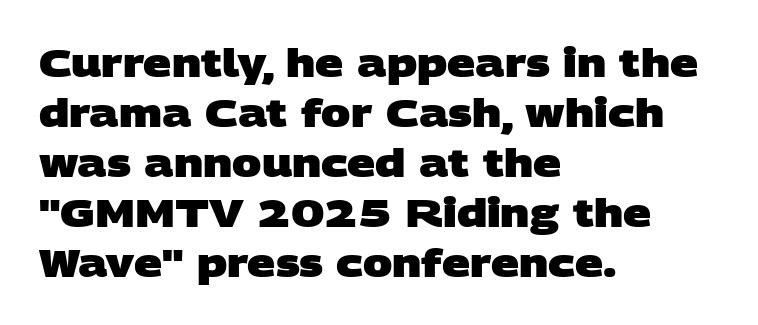
{"serif": "no", "bold": "yes", "weight": "heavy", "width": "wide", "stroke_contrast": "low", "x_height": "large", "monospaced": "no", "underline": "no", "align": "left", "line_spacing": "normal", "line_spacing_ratio": 1.28, "letter_spacing": "normal", "letter_spacing_em": 0.0, "glyph_px": 39}
